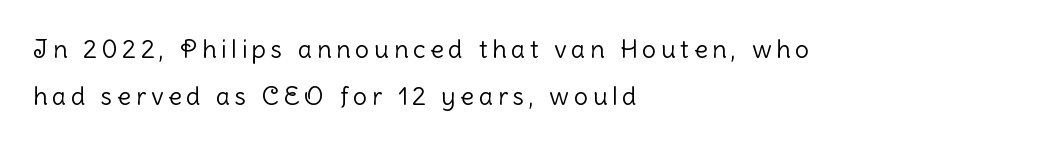
{"italic": "no", "bold": "no", "underline": "no", "align": "left", "line_spacing_ratio": 1.88, "glyph_px": 25}
